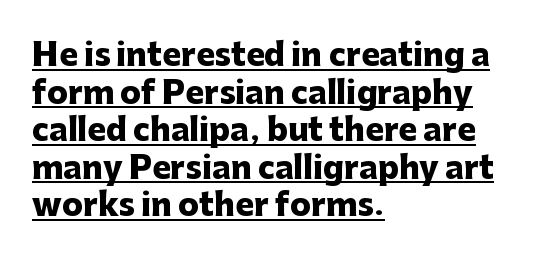
Q: Is the text bold? A: Yes.
Q: Is the text italic (slanted)? A: No, it is upright.
Q: Is the typeface a serif or a sans-serif typeface? A: Sans-serif.
Q: Is the text underlined? A: Yes.
Q: How is the paragraph aligned? A: Left-aligned.
Q: Is the spacing between letters normal or unusually wide? A: Normal.
Q: Width (condensed, normal, or wide)? A: Normal.
Q: Stroke contrast? A: Low.
Q: x-height? A: Medium.
Q: Monospaced? A: No.
